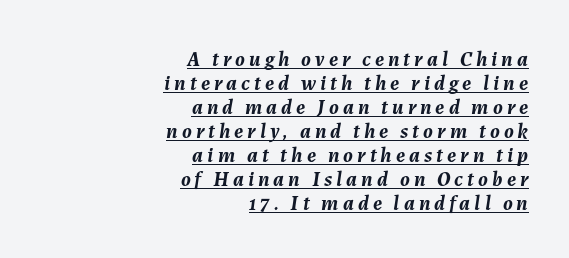
The image shows 21 px bold type, italic (leaning right); set right-aligned, tight line spacing (1.14x), underlined.
